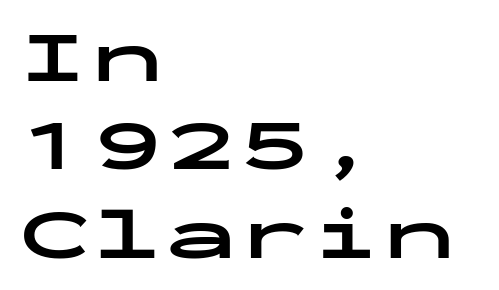
Q: Is the text bold? A: Yes.
Q: Is the text italic (slanted)? A: No, it is upright.
Q: Is the typeface a serif or a sans-serif typeface? A: Sans-serif.
Q: Is the text underlined? A: No.
Q: How is the paragraph aligned? A: Left-aligned.
Q: Is the spacing between letters normal or unusually wide? A: Normal.
Q: Width (condensed, normal, or wide)? A: Wide.
Q: Stroke contrast? A: Low.
Q: x-height? A: Medium.
Q: Monospaced? A: Yes.
